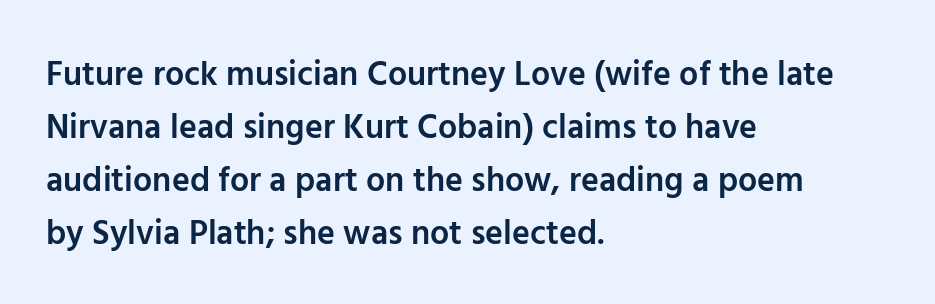
The image shows 34 px semibold sans-serif type, upright; set left-aligned, normal line spacing (1.56x), normal letter spacing, not underlined; low stroke contrast and a medium x-height.
